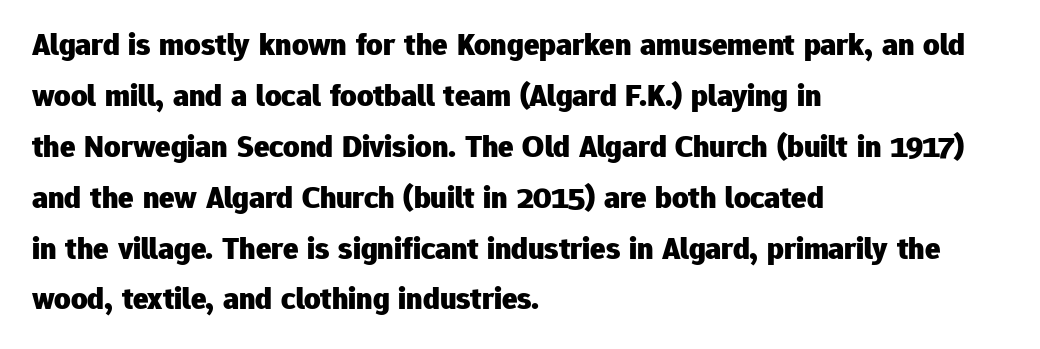
Words float on clear page, feet unadorned. How would I describe the line gaps? Plain and ordinary. Ordinary non-slanted type is in use. This is sans-serif lettering, the kind often seen on screens and signage.
